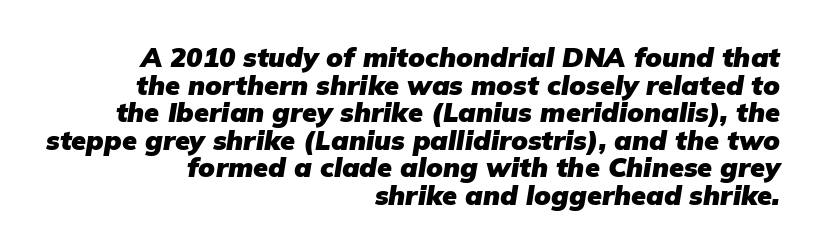
Whoever set this chose condensed vertical rhythm over breathing room. Teacher's note: observe the even right margin — that is flush-right alignment. The rendering keeps characters at their native spacing. If you drew a line through each stem, it would be angled.
